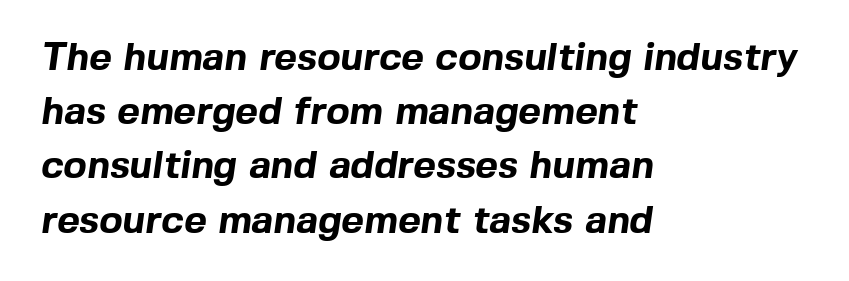
The image shows 39 px bold sans-serif type; set left-aligned, normal line spacing (1.39x), normal letter spacing, not underlined; a medium x-height.
